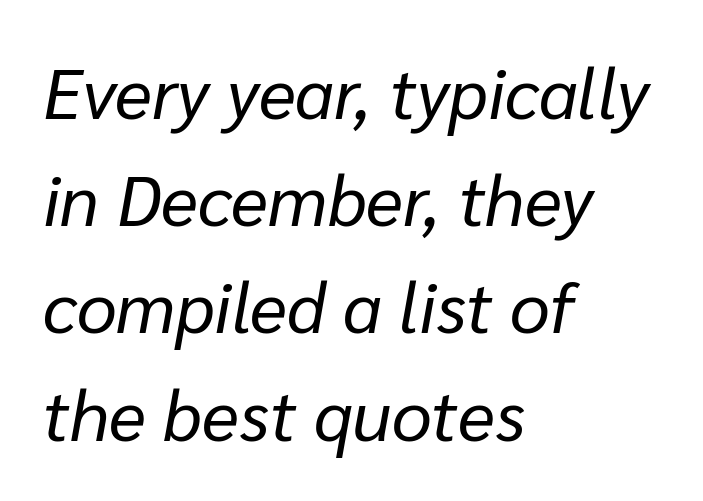
{"italic": "yes", "lean": "right", "slant_degrees": 10, "bold": "no", "weight": "regular", "width": "normal", "stroke_contrast": "low", "x_height": "medium", "monospaced": "no", "underline": "no", "align": "left", "line_spacing": "normal", "line_spacing_ratio": 1.51, "letter_spacing": "normal", "letter_spacing_em": 0.0, "glyph_px": 71}
